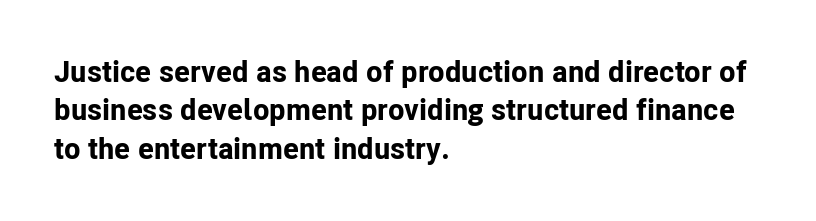
Q: Is the text bold? A: Yes.
Q: Is the text italic (slanted)? A: No, it is upright.
Q: Is the typeface a serif or a sans-serif typeface? A: Sans-serif.
Q: Is the text underlined? A: No.
Q: How is the paragraph aligned? A: Left-aligned.
Q: Is the spacing between letters normal or unusually wide? A: Normal.
Q: Is the spacing between lines tight, normal or loose? A: Normal.
Q: Width (condensed, normal, or wide)? A: Normal.
Q: Stroke contrast? A: Low.
Q: x-height? A: Medium.
Q: Monospaced? A: No.
